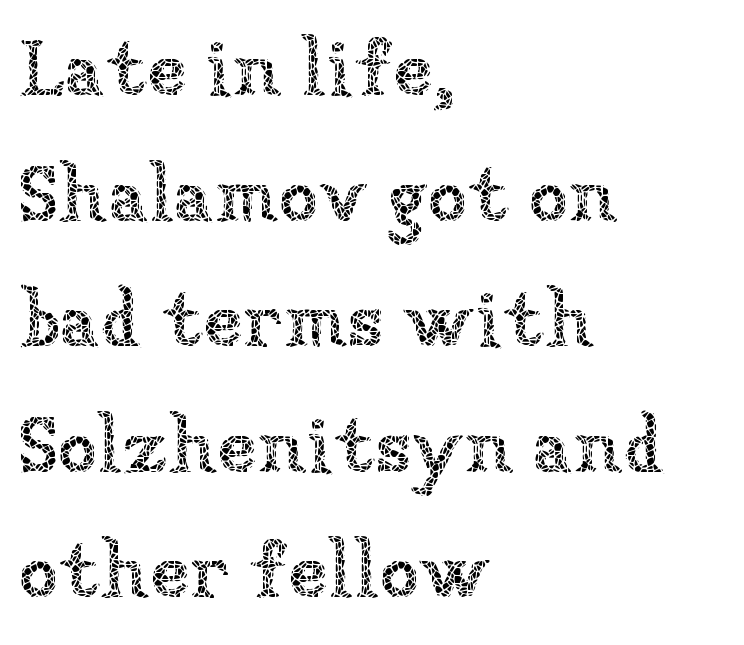
{"italic": "no", "bold": "no", "weight": "thin", "width": "normal", "stroke_contrast": "low", "x_height": "medium", "monospaced": "no", "underline": "no", "align": "left", "line_spacing": "normal", "line_spacing_ratio": 1.57, "letter_spacing": "normal", "letter_spacing_em": 0.0, "glyph_px": 80}
